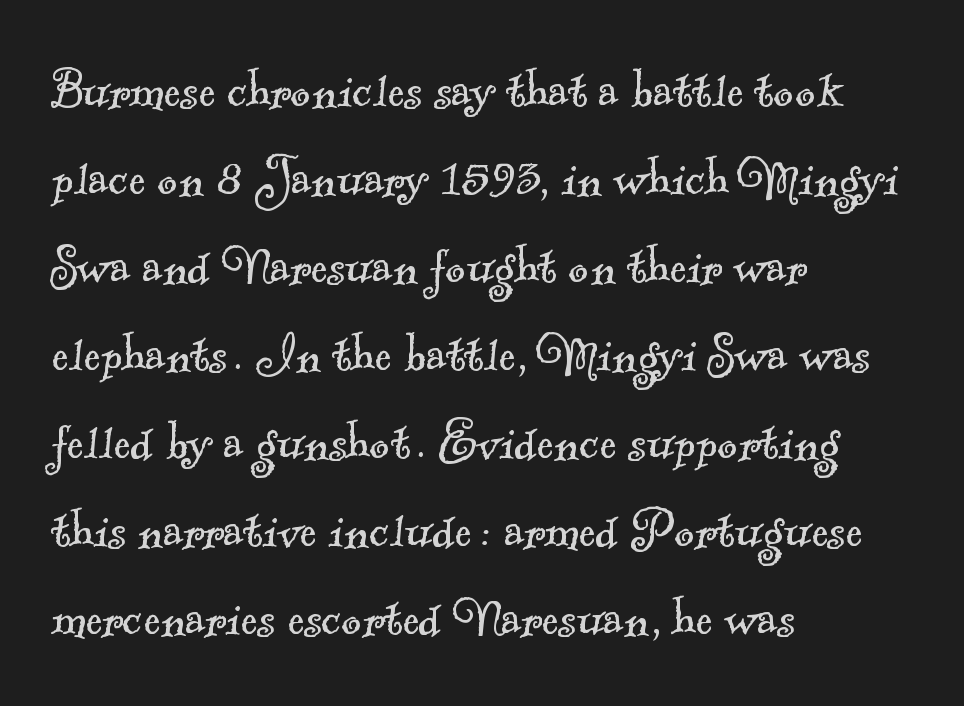
{"serif": "yes", "bold": "no", "weight": "light", "width": "normal", "x_height": "small", "monospaced": "no", "underline": "no", "align": "left", "line_spacing": "normal", "line_spacing_ratio": 1.42, "letter_spacing": "normal", "letter_spacing_em": 0.0, "glyph_px": 62}
